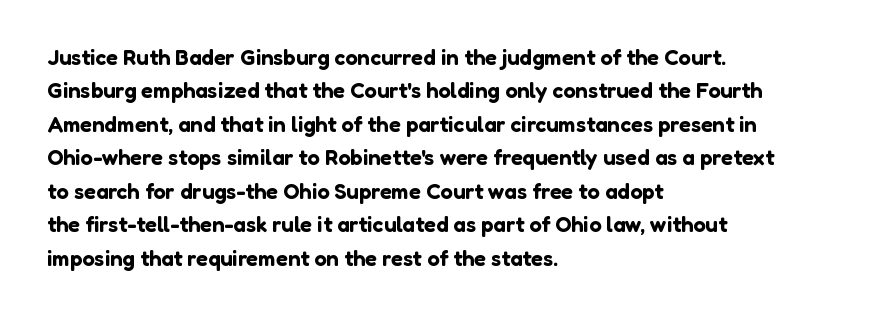
{"italic": "no", "underline": "no", "align": "left", "line_spacing": "normal", "line_spacing_ratio": 1.52, "letter_spacing": "normal", "letter_spacing_em": 0.0, "glyph_px": 22}
